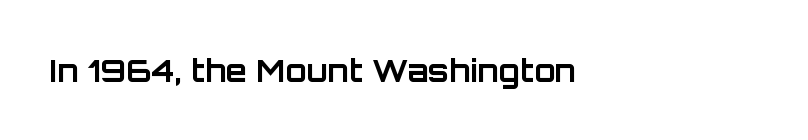
{"serif": "no", "italic": "no", "bold": "yes", "weight": "bold", "width": "normal", "stroke_contrast": "low", "x_height": "large", "monospaced": "no", "underline": "no", "align": "left", "letter_spacing": "normal", "letter_spacing_em": 0.0, "glyph_px": 31}
